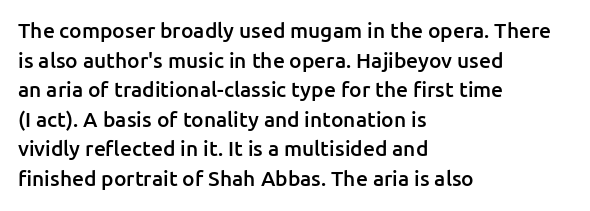
If you measured baseline to baseline, you'd find a middling distance. No italicization has been applied; the sample stays upright. If you drew a ruler down the left edge, every line would touch it. Has an underline been added? It has not. Semibold letterforms, between regular and bold. Here the glyphs are tracked normally, forming tight word shapes.
